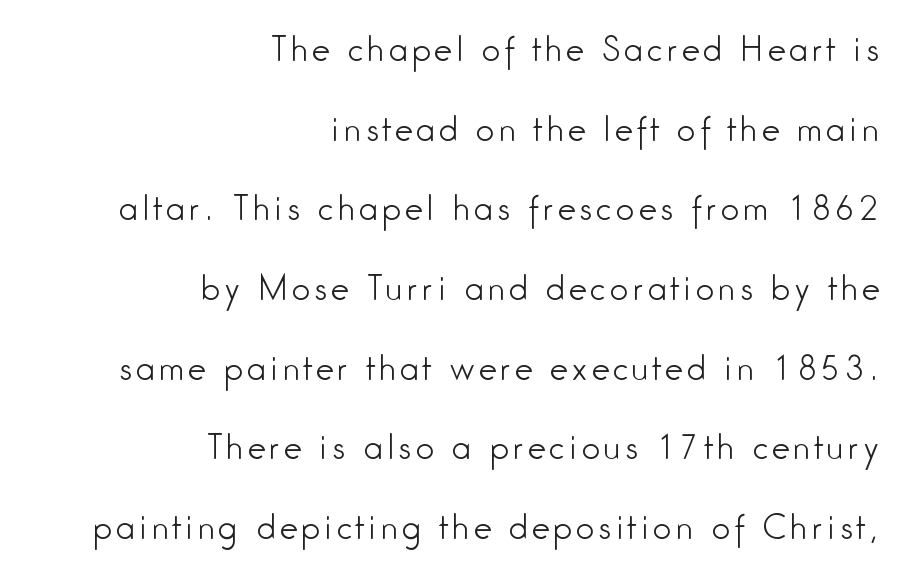
The image shows 32 px light, condensed sans-serif type, upright; set right-aligned, loose line spacing (2.49x), not underlined; low stroke contrast and a medium x-height.
